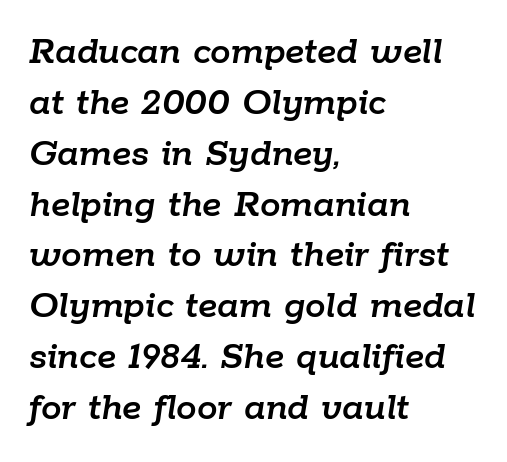
Q: Is the text italic (slanted)? A: Yes, it leans right by about 9 degrees.
Q: Is the text underlined? A: No.
Q: How is the paragraph aligned? A: Left-aligned.
Q: Is the spacing between letters normal or unusually wide? A: Normal.
Q: Width (condensed, normal, or wide)? A: Normal.
Q: Stroke contrast? A: Low.
Q: x-height? A: Medium.
Q: Monospaced? A: No.
